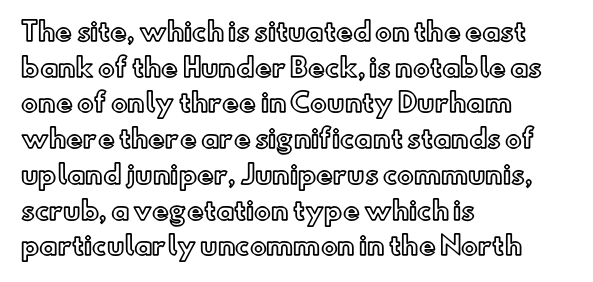
{"italic": "no", "underline": "no", "align": "left", "line_spacing": "normal", "line_spacing_ratio": 1.43, "letter_spacing": "normal", "letter_spacing_em": 0.0, "glyph_px": 25}
